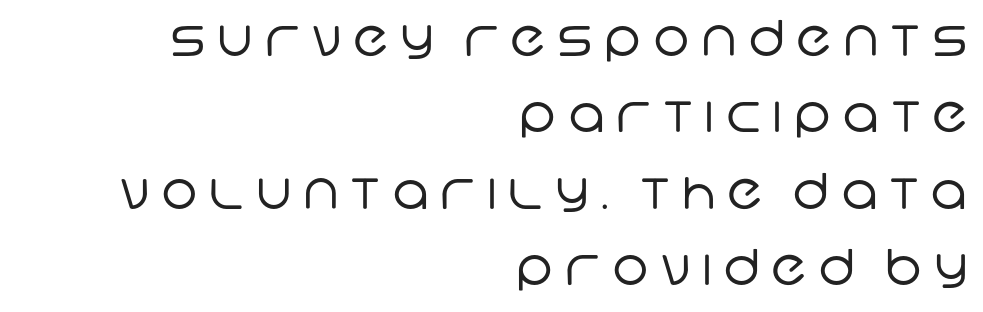
{"serif": "no", "bold": "no", "weight": "regular", "width": "normal", "stroke_contrast": "low", "x_height": "large", "monospaced": "no", "underline": "no", "align": "right", "line_spacing": "normal", "line_spacing_ratio": 1.56, "letter_spacing": "wide", "letter_spacing_em": 0.24, "glyph_px": 49}
